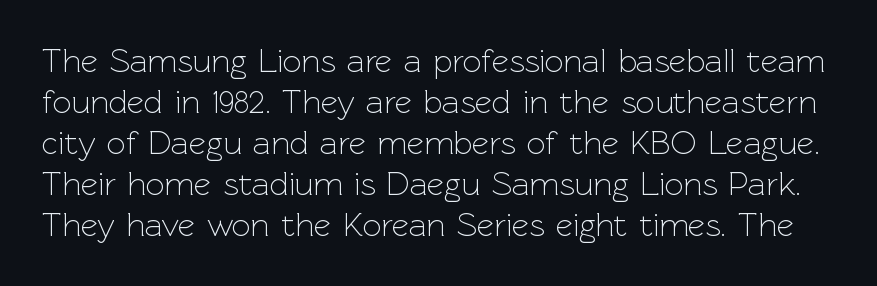
The image shows 33 px light sans-serif type, upright; set line spacing 1.24x, normal letter spacing, not underlined; a medium x-height.
